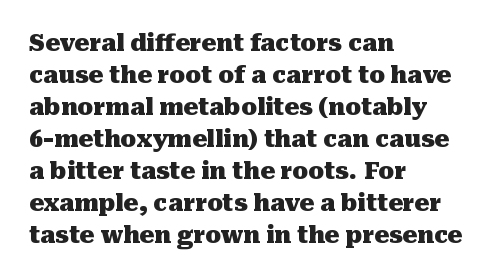
Compared with typical paragraphs, the rows here are spaced about the same. In terms of posture, this sample is upright. You'd pick this weight for a headline — it's a proper bold. Typeset ragged right — the left edge is the straight one.
